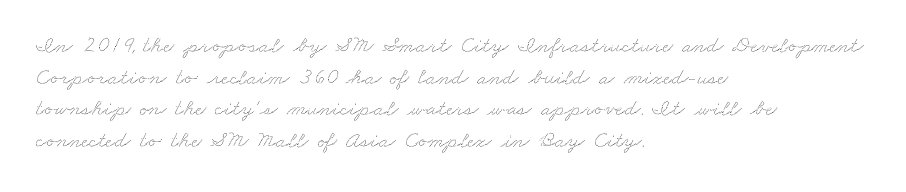
Horizontal alignment here is leftward, the default for most running prose. The line texture is even and compact thanks to regular tracking. Whoever set this chose a conventional vertical rhythm. Any mark beneath the type? The region is blank.
